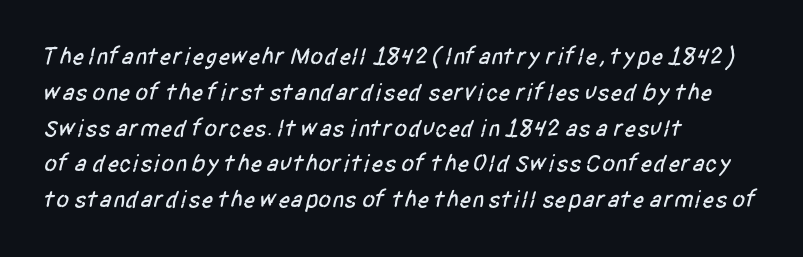
{"underline": "no", "align": "left", "line_spacing": "normal", "line_spacing_ratio": 1.49, "letter_spacing": "normal", "letter_spacing_em": 0.0, "glyph_px": 24}
